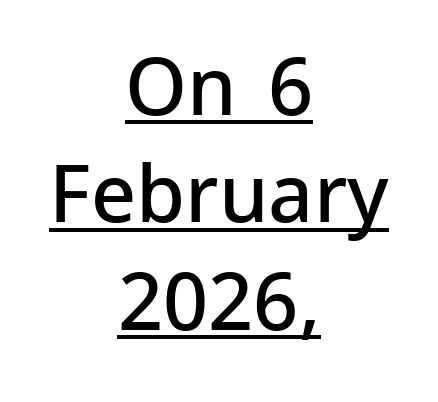
{"serif": "no", "italic": "no", "bold": "semi", "weight": "semibold", "width": "normal", "stroke_contrast": "low", "x_height": "medium", "monospaced": "no", "underline": "yes", "align": "center", "line_spacing": "normal", "line_spacing_ratio": 1.36, "letter_spacing": "normal", "letter_spacing_em": 0.0, "glyph_px": 79}
